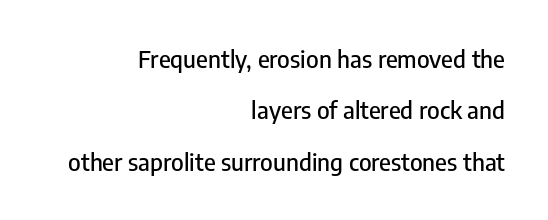
The image shows 24 px text type, upright; set right-aligned, loose line spacing (2.14x), normal letter spacing, not underlined.
